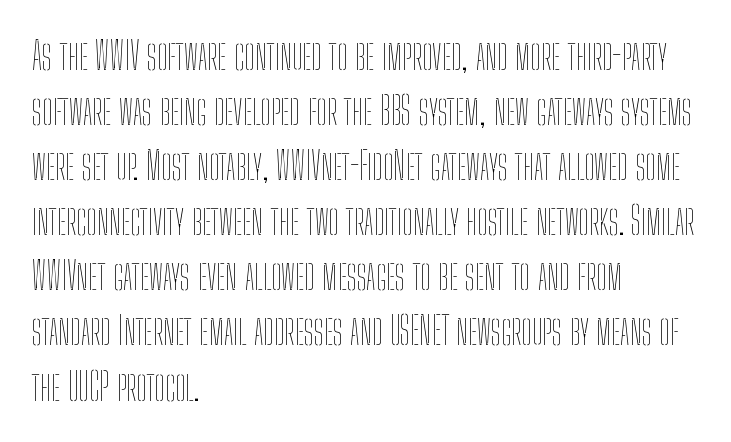
{"italic": "no", "bold": "no", "weight": "thin", "width": "condensed", "stroke_contrast": "low", "x_height": "medium", "monospaced": "no", "underline": "no", "align": "left", "line_spacing": "normal", "line_spacing_ratio": 1.45, "letter_spacing": "normal", "letter_spacing_em": 0.0, "glyph_px": 38}
